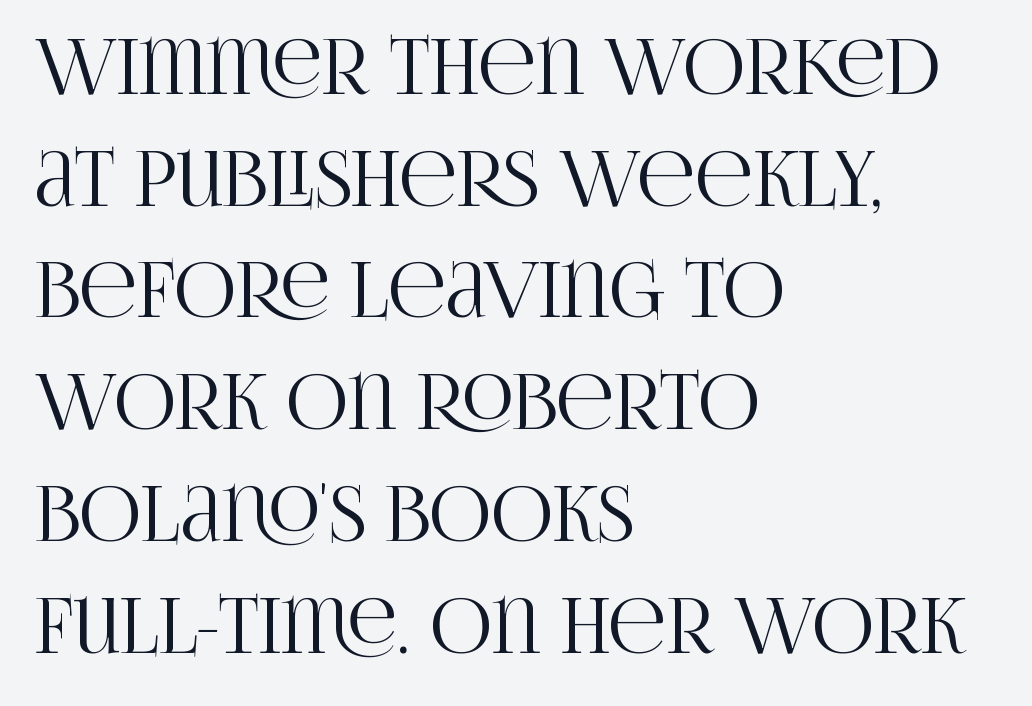
Each line starts at the same left margin while the right side varies. The foot of each line stays bare and open. You can tell from the footed stems that serif type was used. Here the glyphs are tracked normally, forming tight word shapes. Do the characters align in a grid? No, the font is proportional. A typesetter would call this leading conventional body-copy spacing.
